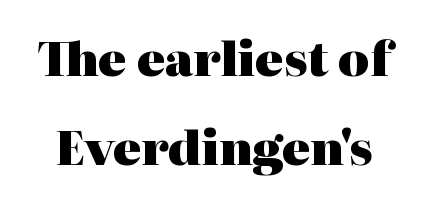
Q: Is the text bold? A: Yes.
Q: Is the text italic (slanted)? A: No, it is upright.
Q: Is the typeface a serif or a sans-serif typeface? A: Serif.
Q: Is the text underlined? A: No.
Q: Is the spacing between letters normal or unusually wide? A: Normal.
Q: Is the spacing between lines tight, normal or loose? A: Loose.
Q: Width (condensed, normal, or wide)? A: Normal.
Q: Stroke contrast? A: High.
Q: x-height? A: Medium.
Q: Monospaced? A: No.
